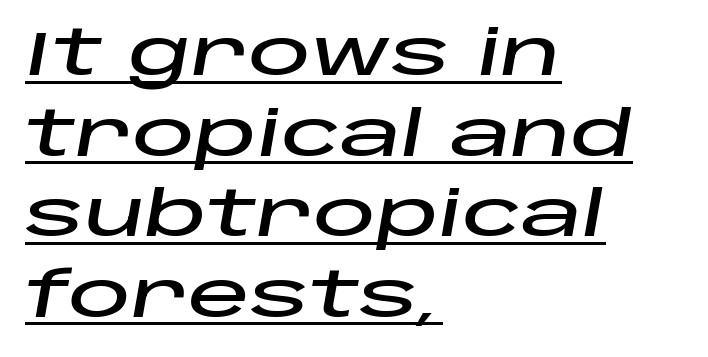
{"italic": "yes", "lean": "right", "slant_degrees": 10, "width": "wide", "stroke_contrast": "low", "x_height": "large", "monospaced": "no", "underline": "yes", "align": "left", "line_spacing": "normal", "line_spacing_ratio": 1.3, "letter_spacing": "normal", "letter_spacing_em": 0.0, "glyph_px": 62}
